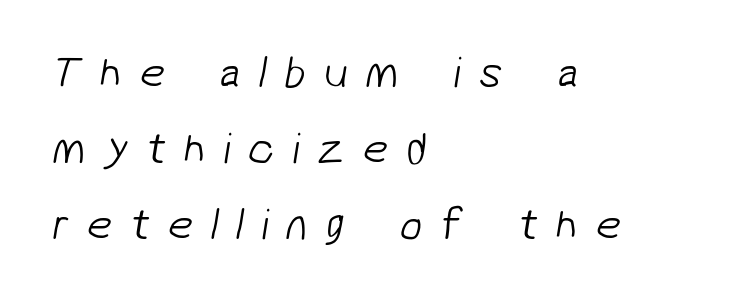
Q: Is the text bold? A: No.
Q: Is the typeface a serif or a sans-serif typeface? A: Sans-serif.
Q: Is the text underlined? A: No.
Q: How is the paragraph aligned? A: Left-aligned.
Q: Is the spacing between letters normal or unusually wide? A: Unusually wide.
Q: Is the spacing between lines tight, normal or loose? A: Normal.
Q: Width (condensed, normal, or wide)? A: Normal.
Q: Stroke contrast? A: Low.
Q: x-height? A: Medium.
Q: Monospaced? A: No.
